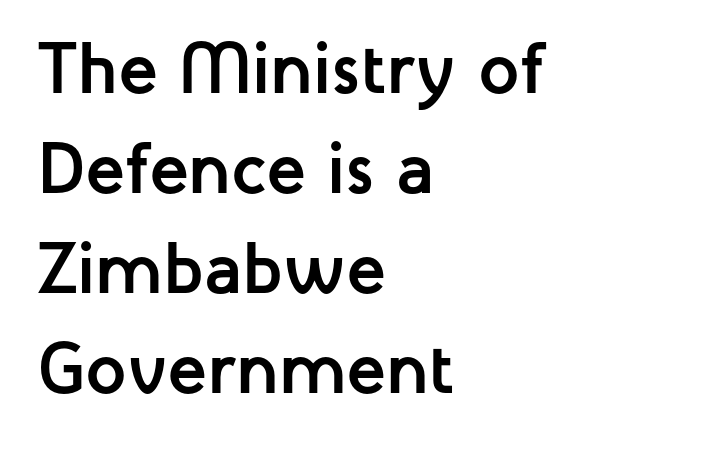
The image shows 73 px semibold sans-serif type, upright; set left-aligned, normal line spacing (1.37x), normal letter spacing, not underlined; low stroke contrast and a medium x-height.
